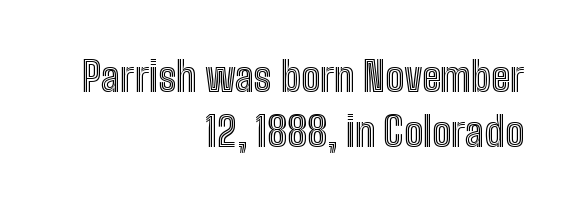
Q: Is the text italic (slanted)? A: No, it is upright.
Q: Is the text underlined? A: No.
Q: How is the paragraph aligned? A: Right-aligned.
Q: Is the spacing between letters normal or unusually wide? A: Normal.
Q: Is the spacing between lines tight, normal or loose? A: Normal.
Q: Width (condensed, normal, or wide)? A: Condensed.
Q: x-height? A: Medium.
Q: Monospaced? A: No.
